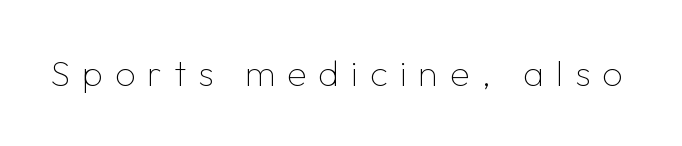
Caption: expanded tracking, letters set apart. Quick note: not italic, upright. The strokes carry an ordinary text weight at most. The strip under each line holds only bare page. Is this a sans? Yes — the strokes have no serifs. Note the varied advance widths — an 'i' is clearly narrower than an 'm'.
